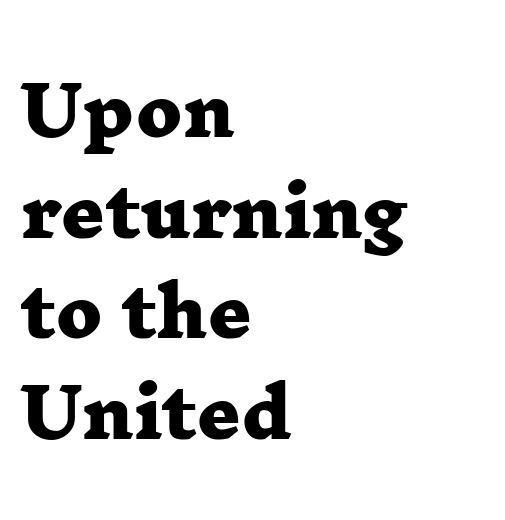
Layout note: lines flush left. Here the designer chose a conventional face with non-uniform glyph widths. What weight is shown? A full bold with thick strokes. Words float on clear page, feet unadorned. Old-style or modern, the face here clearly has serifs. Reading down the column, the eye jumps a familiar distance to each next line.
